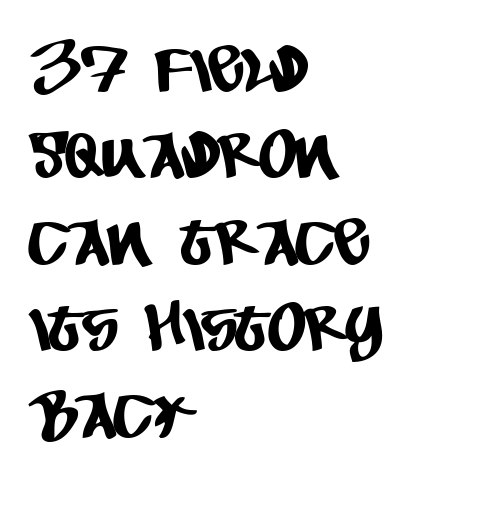
Q: Is the typeface a serif or a sans-serif typeface? A: Sans-serif.
Q: Is the text underlined? A: No.
Q: How is the paragraph aligned? A: Left-aligned.
Q: Is the spacing between letters normal or unusually wide? A: Normal.
Q: Is the spacing between lines tight, normal or loose? A: Normal.
Q: Width (condensed, normal, or wide)? A: Condensed.
Q: Stroke contrast? A: Low.
Q: x-height? A: Large.
Q: Monospaced? A: No.
